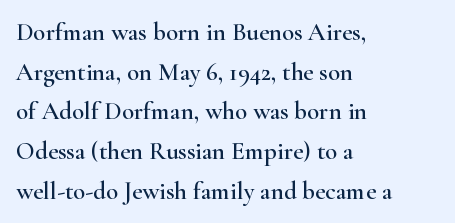
{"italic": "no", "underline": "no", "align": "left", "line_spacing": "normal", "line_spacing_ratio": 1.59, "letter_spacing": "normal", "letter_spacing_em": 0.0, "glyph_px": 25}
